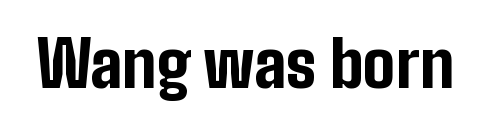
{"serif": "no", "italic": "no", "bold": "yes", "weight": "bold", "width": "condensed", "stroke_contrast": "low", "x_height": "medium", "monospaced": "no", "underline": "no", "letter_spacing": "normal", "letter_spacing_em": 0.0, "glyph_px": 64}
